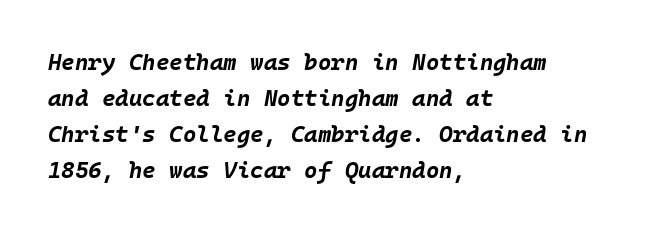
Regarding leading, the lines here are spaced in the standard way. You can tell it's italic because the verticals aren't actually vertical. Underline: absent. No extra tracking has been applied to these lines. Heavy, bold letterforms.
